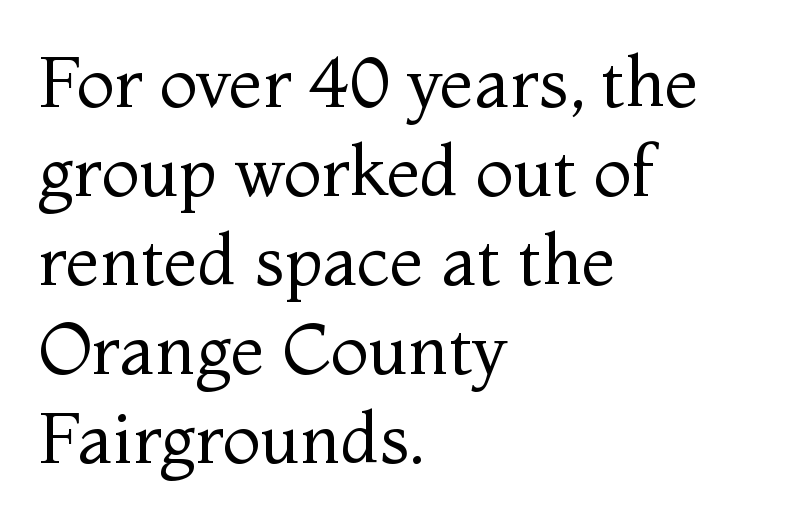
Counters stay open thanks to moderate or lighter strokes. The compositor pushed each line to the left boundary. This sample uses plain, unmodified letter spacing. This block has exactly the height ordinary leading produces. The string is rendered with underlining switched off. These lines are rendered in a variable-pitch font.
